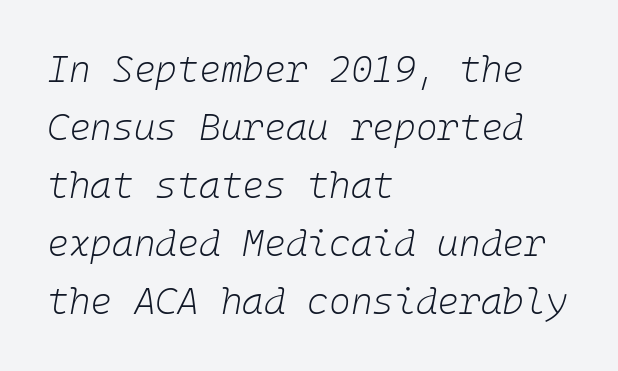
The image shows 37 px light type, italic (leaning right); set left-aligned, normal line spacing (1.57x), normal letter spacing, not underlined; low stroke contrast and a medium x-height.
